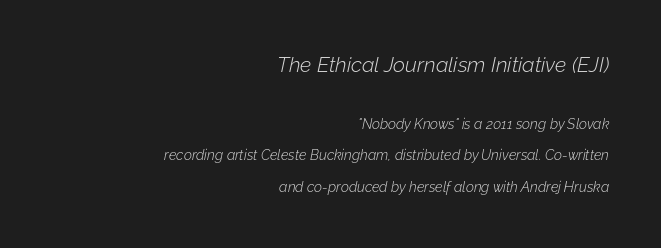
{"italic": "yes", "lean": "right", "slant_degrees": 12, "bold": "no", "underline": "no", "align": "right", "line_spacing": "loose", "line_spacing_ratio": 2.22, "letter_spacing": "normal", "letter_spacing_em": 0.0, "larger_block": "first", "size_ratio": 1.5, "glyph_px": 21}
